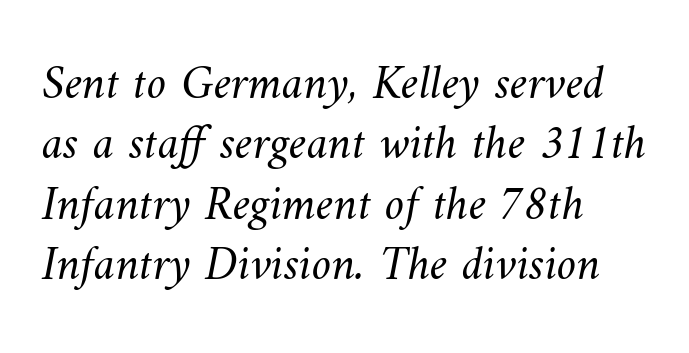
These glyphs show unthickened strokes, regular width or finer. Where is the straight margin? On the left. Character widths vary here, with narrow letters taking less room than wide ones. Words appear dense and cohesive because spacing is normal. Underlining? Definitely not there.
